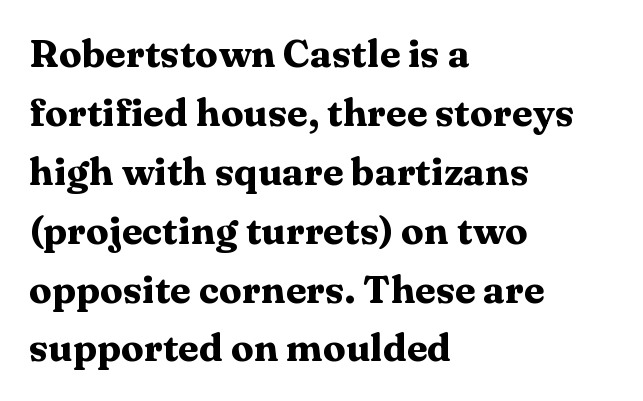
Q: Is the text bold? A: Yes.
Q: Is the text italic (slanted)? A: No, it is upright.
Q: Is the typeface a serif or a sans-serif typeface? A: Serif.
Q: Is the text underlined? A: No.
Q: How is the paragraph aligned? A: Left-aligned.
Q: Is the spacing between letters normal or unusually wide? A: Normal.
Q: Is the spacing between lines tight, normal or loose? A: Normal.
Q: Width (condensed, normal, or wide)? A: Wide.
Q: Stroke contrast? A: Medium.
Q: x-height? A: Medium.
Q: Monospaced? A: No.
